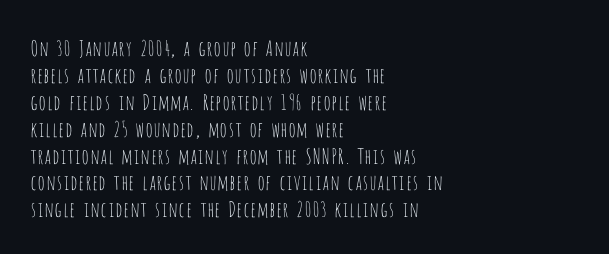
The image shows 21 px text type, upright; set left-aligned, normal line spacing (1.28x), normal letter spacing, not underlined.
